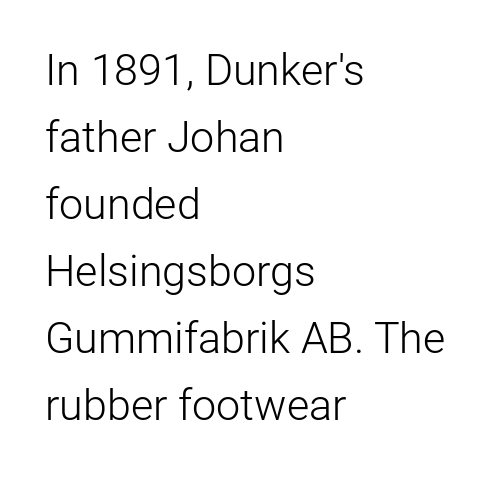
Q: Is the text bold? A: No.
Q: Is the text italic (slanted)? A: No, it is upright.
Q: Is the typeface a serif or a sans-serif typeface? A: Sans-serif.
Q: Is the text underlined? A: No.
Q: How is the paragraph aligned? A: Left-aligned.
Q: Is the spacing between letters normal or unusually wide? A: Normal.
Q: Is the spacing between lines tight, normal or loose? A: Normal.
Q: Width (condensed, normal, or wide)? A: Normal.
Q: Stroke contrast? A: Low.
Q: x-height? A: Medium.
Q: Monospaced? A: No.
